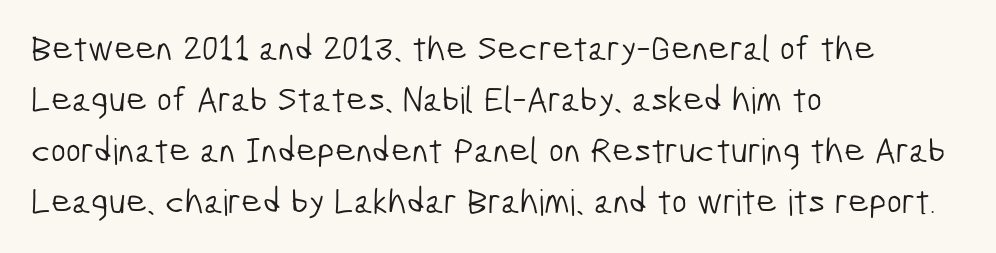
The image shows 36 px light, condensed sans-serif type; set left-aligned, normal line spacing (1.42x), normal letter spacing, not underlined; low stroke contrast and a medium x-height.
